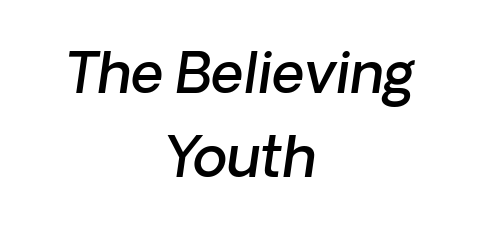
Q: Is the text bold? A: Semi-bold.
Q: Is the typeface a serif or a sans-serif typeface? A: Sans-serif.
Q: Is the text underlined? A: No.
Q: How is the paragraph aligned? A: Centered.
Q: Is the spacing between letters normal or unusually wide? A: Normal.
Q: Is the spacing between lines tight, normal or loose? A: Normal.
Q: Width (condensed, normal, or wide)? A: Normal.
Q: Stroke contrast? A: Low.
Q: x-height? A: Medium.
Q: Monospaced? A: No.
